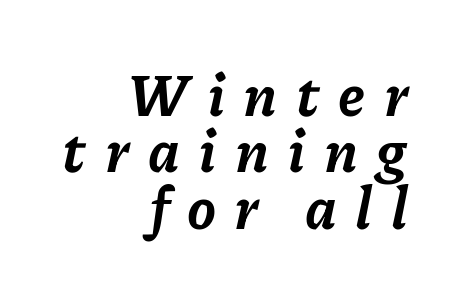
The image shows 58 px bold type, italic (leaning right); set right-aligned, tight line spacing (0.97x), unusually wide letter spacing (+0.32 em), not underlined; low stroke contrast and a medium x-height.
